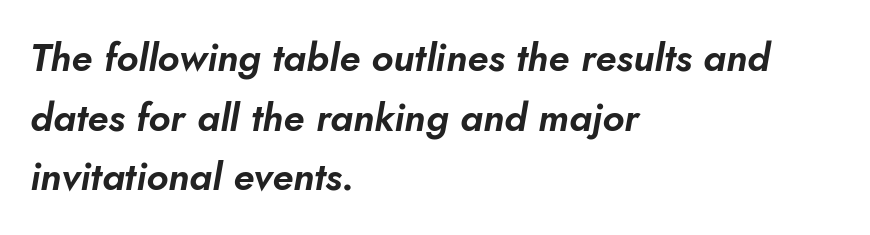
If you drew a ruler down the left edge, every line would touch it. Underlining? Definitely not there. These lines sit exactly where default settings would place them. Rendered with sloped, italic letterforms.
